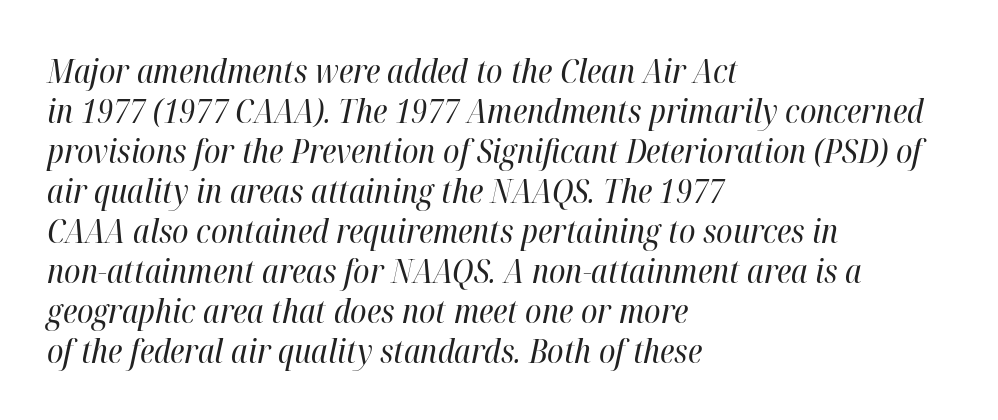
Is the letter spacing exaggerated? No — it looks like the ordinary default. Has an underline been added? It has not. Vertical stems look standard width or narrower in stroke. The text carries the slant typical of an italic or oblique font. Is the block centered? No — it sits flush against the left margin.
